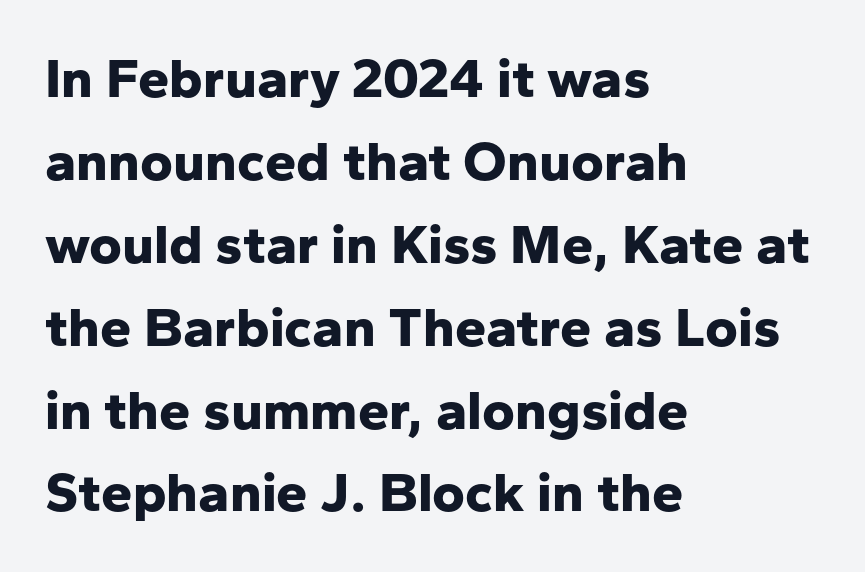
The image shows 56 px bold sans-serif type, upright; set left-aligned, normal line spacing (1.48x), normal letter spacing, not underlined; low stroke contrast and a medium x-height.
